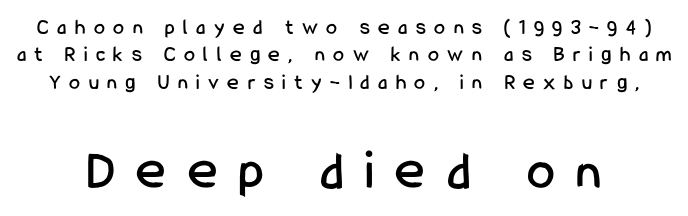
{"serif": "no", "italic": "no", "width": "condensed", "stroke_contrast": "low", "x_height": "medium", "monospaced": "no", "underline": "no", "line_spacing_ratio": 1.24, "letter_spacing": "wide", "letter_spacing_em": 0.39, "larger_block": "second", "size_ratio": 2.55, "glyph_px": 56}
